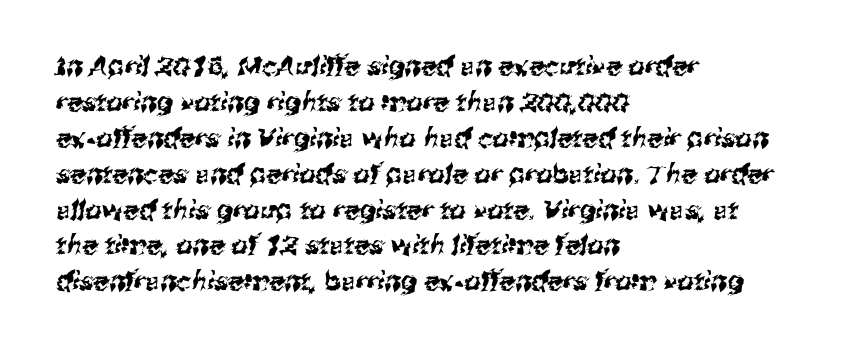
{"underline": "no", "align": "left", "line_spacing": "normal", "line_spacing_ratio": 1.38, "letter_spacing": "normal", "letter_spacing_em": 0.0, "glyph_px": 26}
